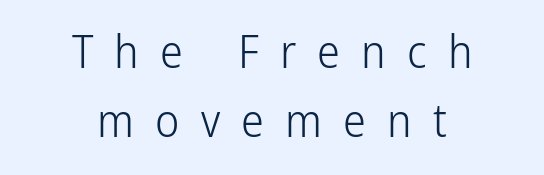
Q: Is the text bold? A: No.
Q: Is the text italic (slanted)? A: No, it is upright.
Q: Is the typeface a serif or a sans-serif typeface? A: Sans-serif.
Q: Is the text underlined? A: No.
Q: How is the paragraph aligned? A: Centered.
Q: Is the spacing between letters normal or unusually wide? A: Unusually wide.
Q: Is the spacing between lines tight, normal or loose? A: Normal.
Q: Width (condensed, normal, or wide)? A: Condensed.
Q: Stroke contrast? A: Low.
Q: x-height? A: Medium.
Q: Monospaced? A: No.
